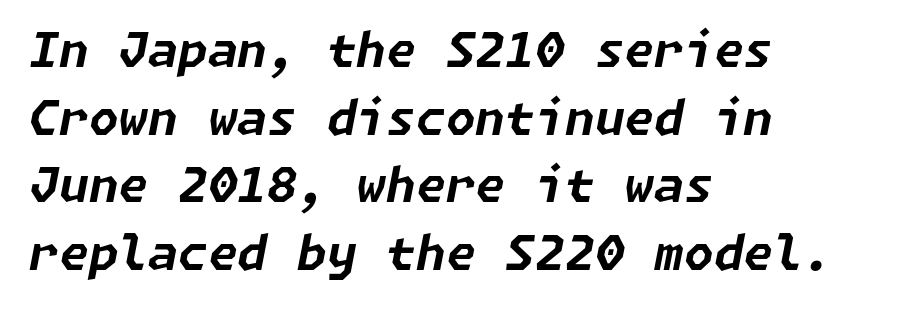
Q: Is the text bold? A: Yes.
Q: Is the text italic (slanted)? A: Yes, it leans right by about 11 degrees.
Q: Is the text underlined? A: No.
Q: How is the paragraph aligned? A: Left-aligned.
Q: Is the spacing between letters normal or unusually wide? A: Normal.
Q: Is the spacing between lines tight, normal or loose? A: Normal.
Q: Width (condensed, normal, or wide)? A: Normal.
Q: Stroke contrast? A: Low.
Q: x-height? A: Medium.
